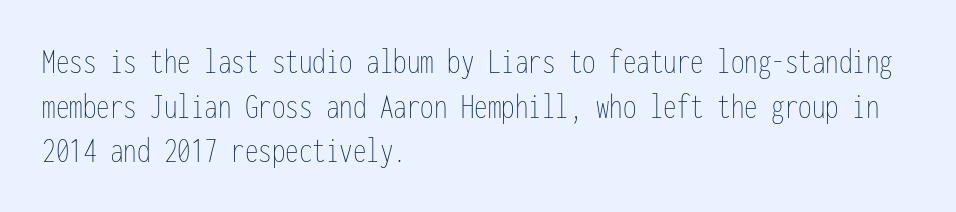
{"italic": "no", "bold": "no", "weight": "thin", "width": "condensed", "stroke_contrast": "low", "x_height": "medium", "monospaced": "yes", "underline": "no", "align": "left", "line_spacing_ratio": 1.24, "letter_spacing": "normal", "letter_spacing_em": 0.0, "glyph_px": 36}
